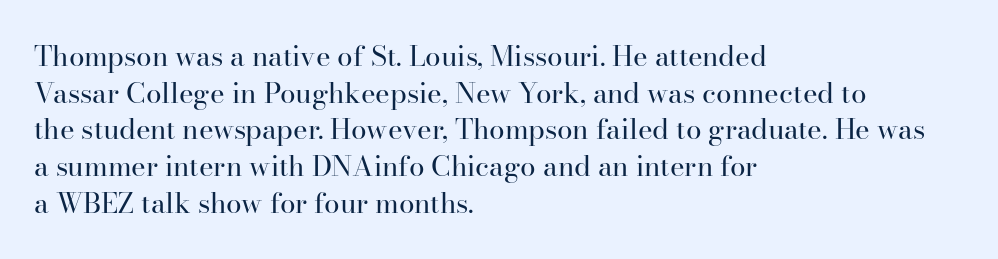
Q: Is the text bold? A: No.
Q: Is the text italic (slanted)? A: No, it is upright.
Q: Is the typeface a serif or a sans-serif typeface? A: Serif.
Q: Is the text underlined? A: No.
Q: How is the paragraph aligned? A: Left-aligned.
Q: Is the spacing between letters normal or unusually wide? A: Normal.
Q: Is the spacing between lines tight, normal or loose? A: Normal.
Q: Width (condensed, normal, or wide)? A: Normal.
Q: Stroke contrast? A: High.
Q: x-height? A: Small.
Q: Monospaced? A: No.
